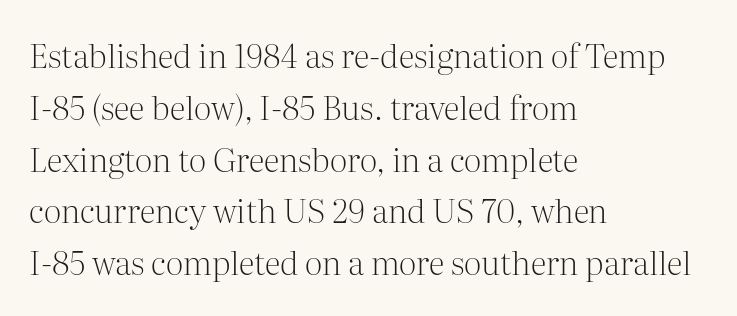
A student would call this left alignment; a typographer would say flush left, rag right. The glyphs in this specimen are seriffed. You could not count columns in this text — the font is proportionally spaced. Quick note: not italic, upright.
